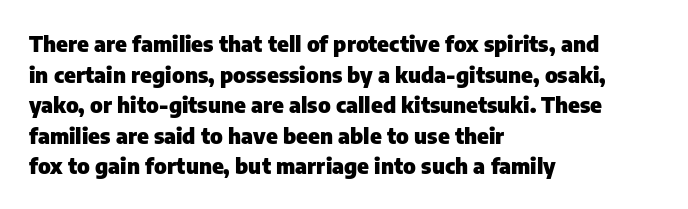
Q: Is the text bold? A: Yes.
Q: Is the text italic (slanted)? A: No, it is upright.
Q: Is the text underlined? A: No.
Q: How is the paragraph aligned? A: Left-aligned.
Q: Is the spacing between letters normal or unusually wide? A: Normal.
Q: Is the spacing between lines tight, normal or loose? A: Normal.
